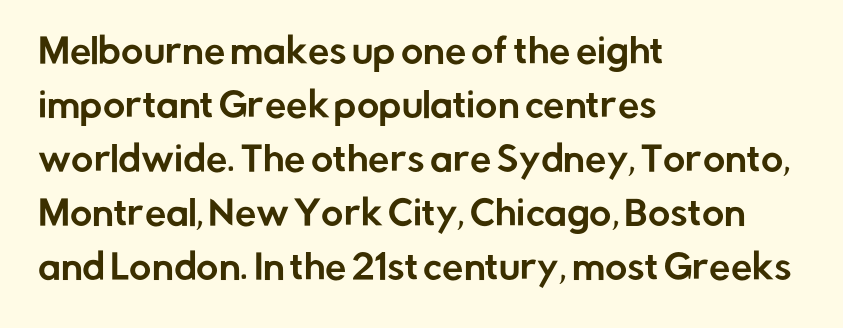
The image shows 34 px sans-serif type, upright; set left-aligned, normal line spacing (1.59x), normal letter spacing, not underlined; low stroke contrast and a medium x-height.
